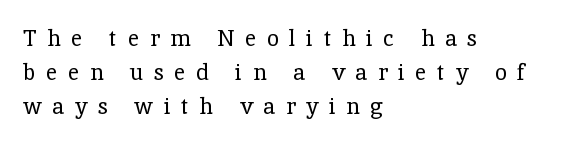
The image shows 22 px text type, upright; set left-aligned, normal line spacing (1.55x), unusually wide letter spacing (+0.48 em), not underlined.
